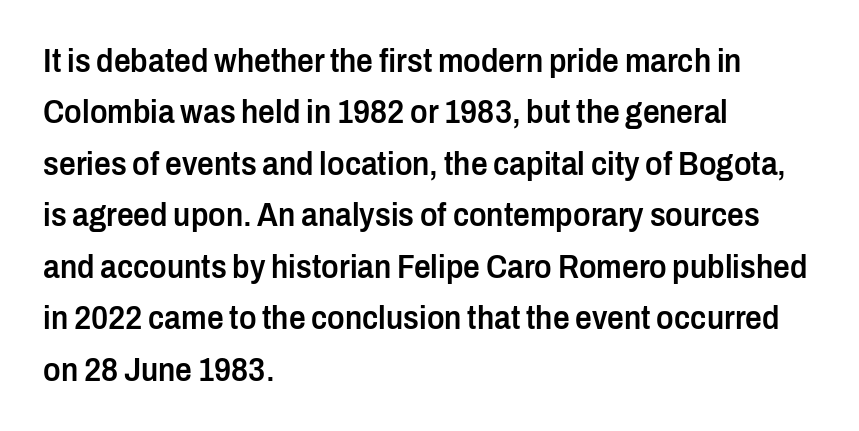
The strip under each line holds only bare page. Check where the strokes stop: nothing finishes them off — pure sans. The horizontal fit of the characters is conventional and even. If you drew a line through each stem, it would be perfectly vertical. A typesetter would call this proportional, since set widths differ per character.
